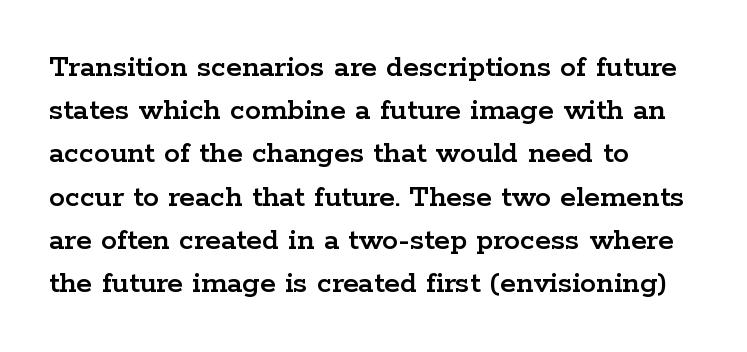
Q: Is the text italic (slanted)? A: No, it is upright.
Q: Is the typeface a serif or a sans-serif typeface? A: Serif.
Q: Is the text underlined? A: No.
Q: How is the paragraph aligned? A: Left-aligned.
Q: Is the spacing between letters normal or unusually wide? A: Normal.
Q: Is the spacing between lines tight, normal or loose? A: Normal.
Q: Width (condensed, normal, or wide)? A: Wide.
Q: Stroke contrast? A: Low.
Q: x-height? A: Medium.
Q: Monospaced? A: No.
